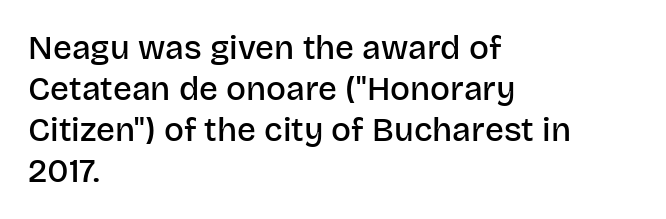
The letters are semibold — heavier than regular but short of a full bold. Any mark beneath the type? The region is blank. One-word summary of the alignment: left. Here the designer chose a conventional face with non-uniform glyph widths.
